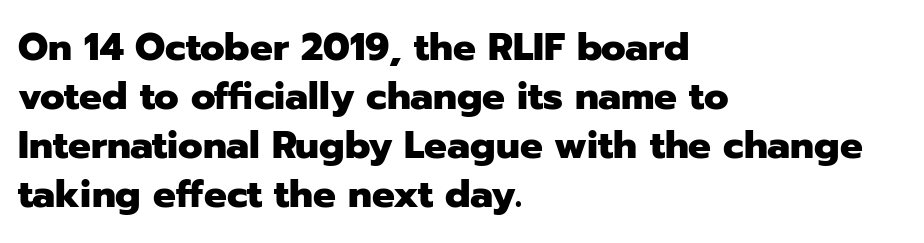
The space between consecutive lines is moderate. Every character sits straight up, as roman type does. Which margin do the lines hug? The left one — the right edge is uneven. Short note: letters normally spaced. Bare-footed words on every line.
